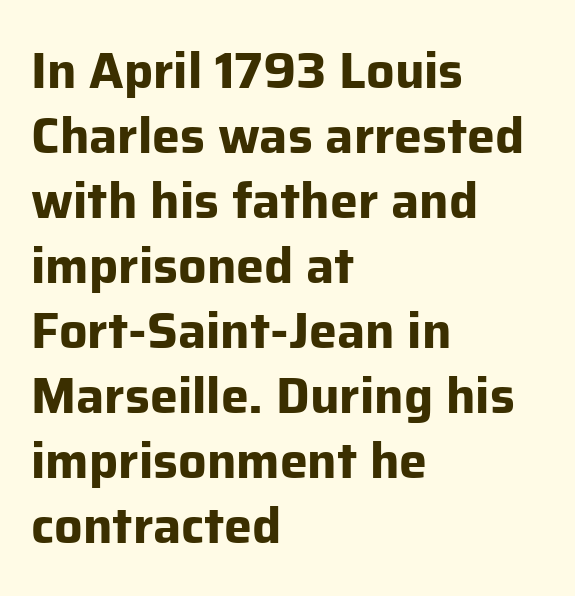
The image shows 50 px bold sans-serif type, upright; set left-aligned, normal line spacing (1.3x), normal letter spacing, not underlined; low stroke contrast and a medium x-height.
